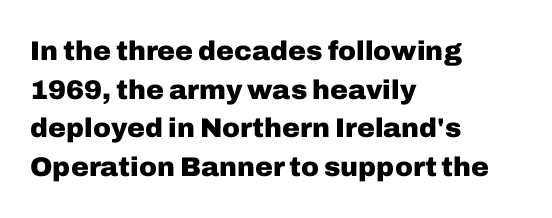
The image shows 27 px bold type, upright; set left-aligned, normal line spacing (1.43x), normal letter spacing, not underlined.
